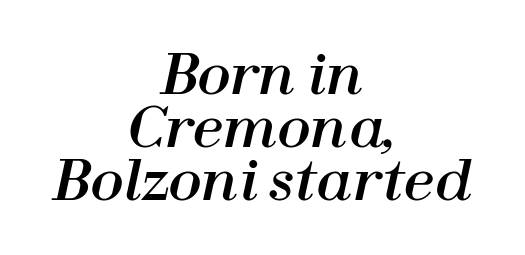
The image shows 55 px text type, italic (leaning right); set centered, tight line spacing (0.96x), normal letter spacing, not underlined; high stroke contrast and a medium x-height.
